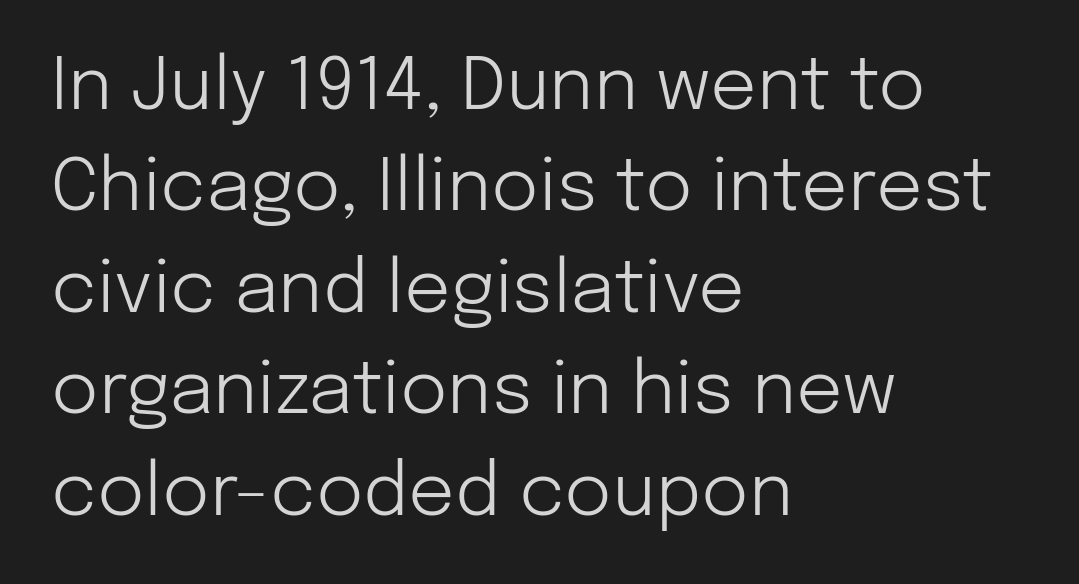
Q: Is the text bold? A: No.
Q: Is the text italic (slanted)? A: No, it is upright.
Q: Is the typeface a serif or a sans-serif typeface? A: Sans-serif.
Q: Is the text underlined? A: No.
Q: How is the paragraph aligned? A: Left-aligned.
Q: Is the spacing between letters normal or unusually wide? A: Normal.
Q: Is the spacing between lines tight, normal or loose? A: Normal.
Q: Width (condensed, normal, or wide)? A: Normal.
Q: Stroke contrast? A: Low.
Q: x-height? A: Medium.
Q: Monospaced? A: No.
